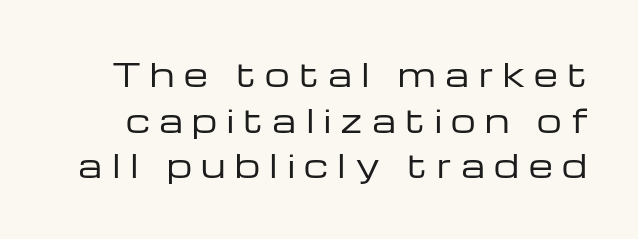
The image shows 31 px regular-weight, wide sans-serif type, upright; set normal line spacing (1.47x), unusually wide letter spacing (+0.31 em), not underlined; low stroke contrast and a medium x-height.
